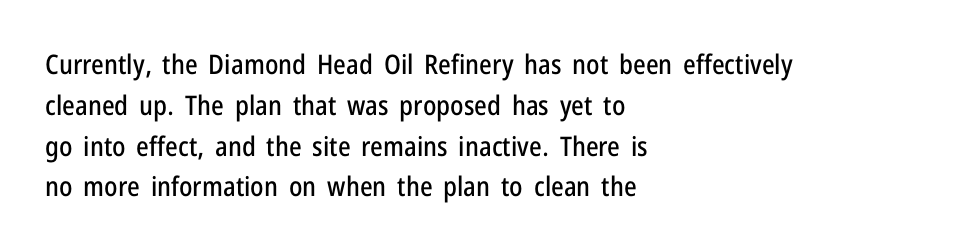
Q: Is the text italic (slanted)? A: No, it is upright.
Q: Is the text underlined? A: No.
Q: How is the paragraph aligned? A: Left-aligned.
Q: Is the spacing between letters normal or unusually wide? A: Normal.
Q: Is the spacing between lines tight, normal or loose? A: Normal.
